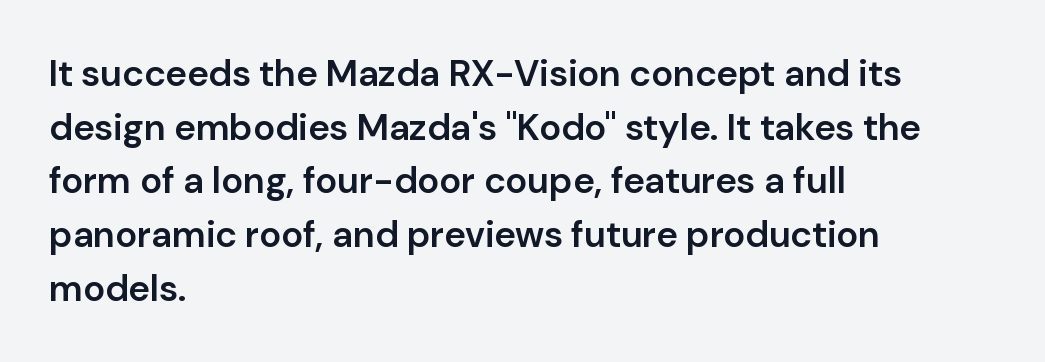
Grotesque or geometric, the face here clearly has no serifs. Tall strokes in this sample are plumb rather than angled. The passage shown is typed in a proportional face where columns would drift. Compared with a centered layout, this one pins lines to the left instead. These words are printed semibold, heavier than regular yet not bold. If you measured baseline to baseline, you'd find a middling distance.
